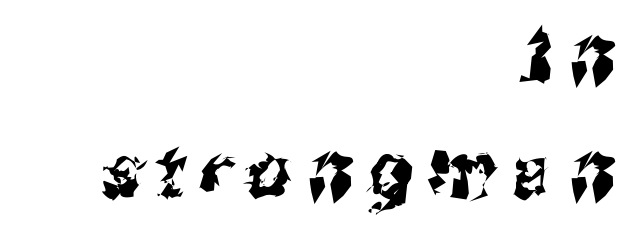
The passage shown has open, widely tracked lettering throughout. Nope, no serifs anywhere on these letters. Proportional: the letters do not fall into vertical columns. Glance below the letters and you will spot only blank space. The typesetter chose a ragged-left arrangement here. This sample keeps an unexceptional amount of space between lines.
